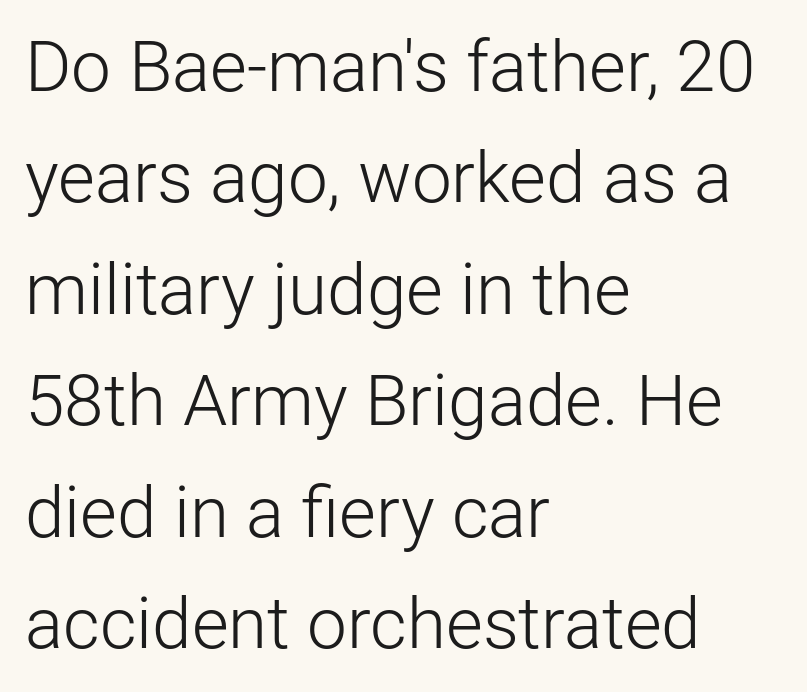
The image shows 71 px light sans-serif type, upright; set left-aligned, normal line spacing (1.57x), normal letter spacing, not underlined; low stroke contrast and a medium x-height.
